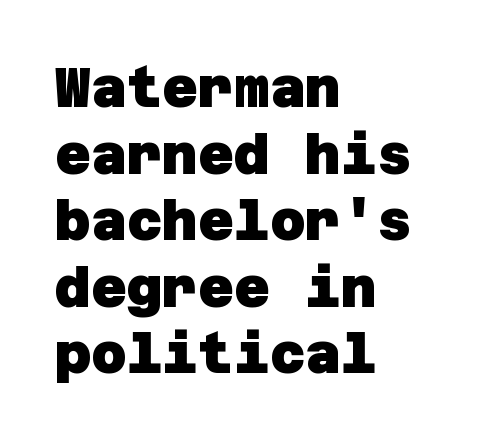
Line starts are locked; line ends wander. Is this a sans? Yes — the strokes have no serifs. Here the glyphs are tracked normally, forming tight word shapes. Does the weight exceed regular? Yes, all the way to bold. A bare baseline throughout the passage.
